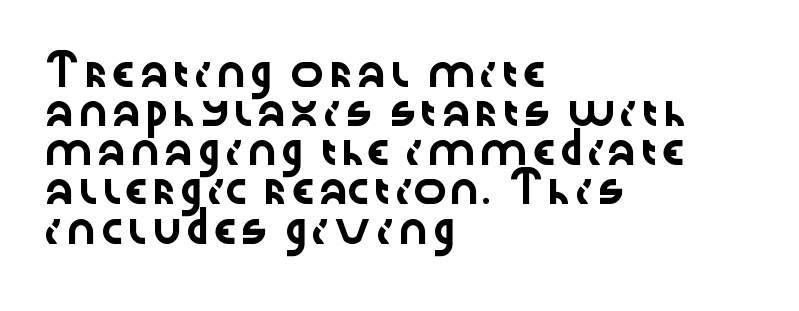
Q: Is the text italic (slanted)? A: No, it is upright.
Q: Is the typeface a serif or a sans-serif typeface? A: Sans-serif.
Q: Is the text underlined? A: No.
Q: How is the paragraph aligned? A: Left-aligned.
Q: Is the spacing between letters normal or unusually wide? A: Normal.
Q: Is the spacing between lines tight, normal or loose? A: Normal.
Q: Width (condensed, normal, or wide)? A: Wide.
Q: Stroke contrast? A: Low.
Q: x-height? A: Medium.
Q: Monospaced? A: No.
